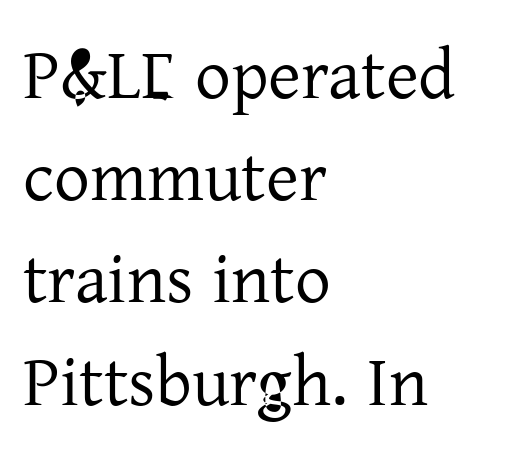
Each letter's strokes conclude with small projecting serifs. In terms of posture, this sample is upright. Just letters on the line, the space beneath them empty. Students, observe: this is what conventionally led text looks like.
